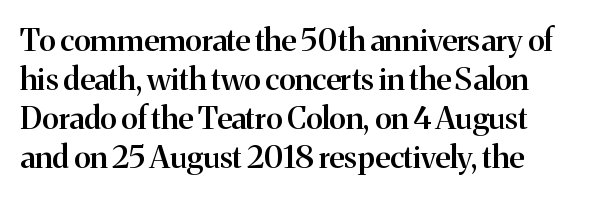
Q: Is the text bold? A: Semi-bold.
Q: Is the text italic (slanted)? A: No, it is upright.
Q: Is the typeface a serif or a sans-serif typeface? A: Serif.
Q: Is the text underlined? A: No.
Q: Is the spacing between letters normal or unusually wide? A: Normal.
Q: Is the spacing between lines tight, normal or loose? A: Normal.
Q: Width (condensed, normal, or wide)? A: Normal.
Q: Stroke contrast? A: Medium.
Q: x-height? A: Medium.
Q: Monospaced? A: No.
